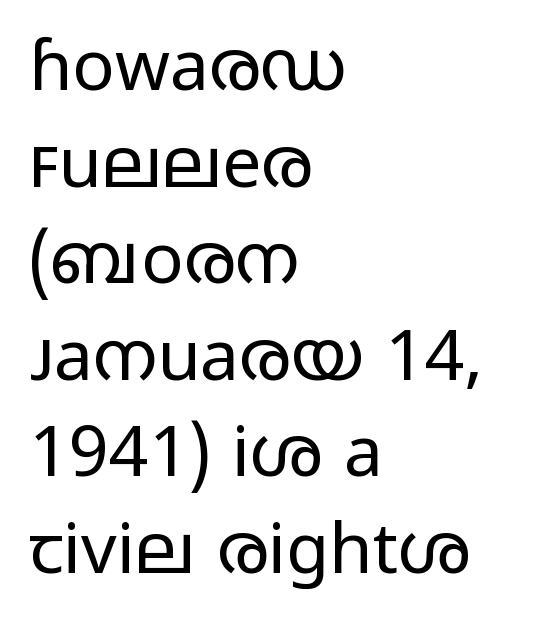
The image shows 70 px regular-weight, wide sans-serif type, upright; set left-aligned, normal line spacing (1.38x), normal letter spacing, not underlined; low stroke contrast and a medium x-height.
